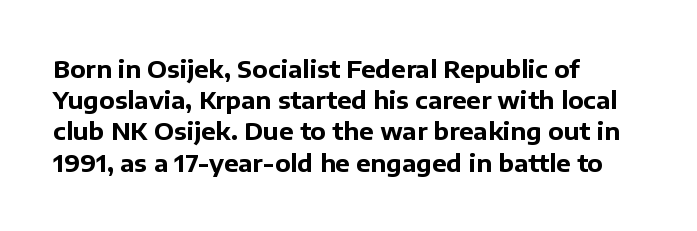
{"italic": "no", "bold": "yes", "underline": "no", "align": "left", "line_spacing": "normal", "line_spacing_ratio": 1.3, "letter_spacing": "normal", "letter_spacing_em": 0.0, "glyph_px": 24}
